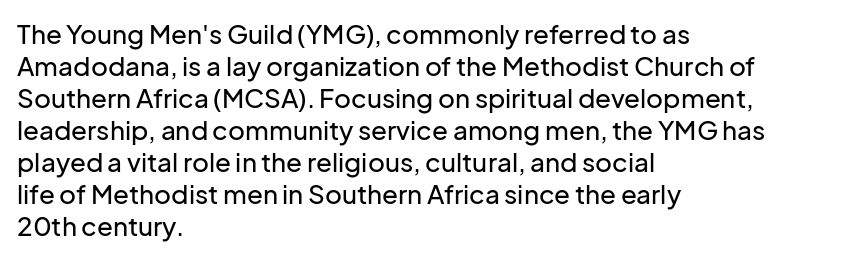
Standard letterfit; no display-style spreading of the glyphs. The string is rendered with underlining switched off. Compared with a centered layout, this one pins lines to the left instead. Vertical strokes here are truly vertical.
